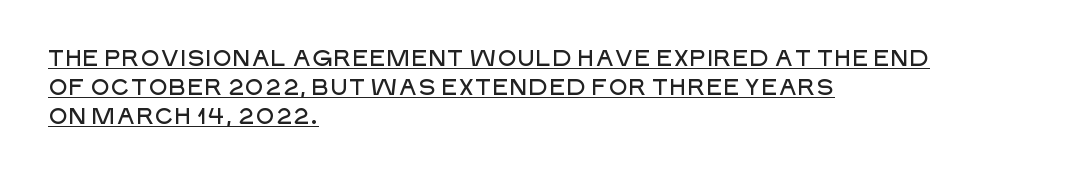
Beneath each row of characters lies a ruled line. Does the copy run flush right? No — it runs flush left. A typesetter would call this leading conventional body-copy spacing. No extra tracking has been applied to these lines. The axis of the letterforms is exactly vertical.
